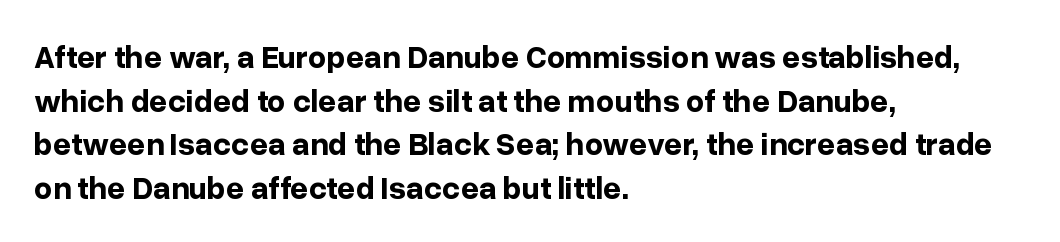
Look at the stroke-to-counter ratio: heavy, a bold. If you drew a line through each stem, it would be perfectly vertical. The space between consecutive lines is moderate. Honestly, the letter spacing is just normal — you wouldn't notice it.
